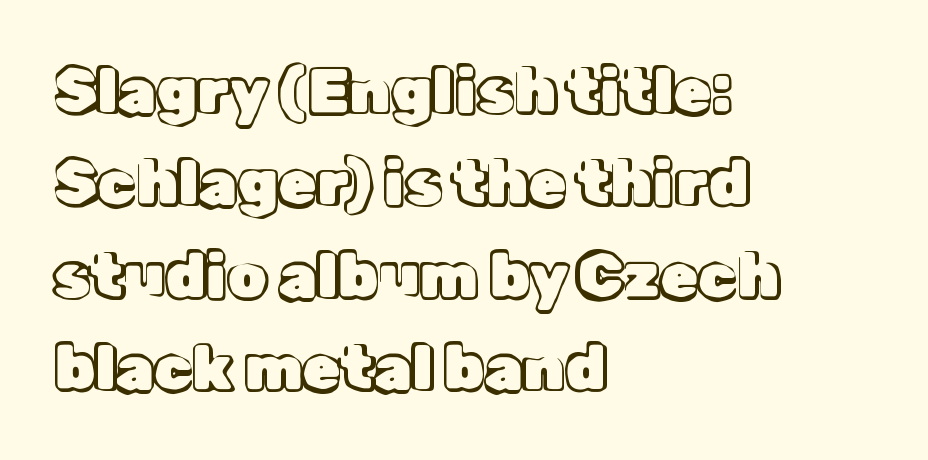
{"italic": "no", "width": "normal", "x_height": "medium", "monospaced": "no", "underline": "no", "align": "left", "line_spacing": "normal", "line_spacing_ratio": 1.49, "letter_spacing": "normal", "letter_spacing_em": 0.0, "glyph_px": 62}
